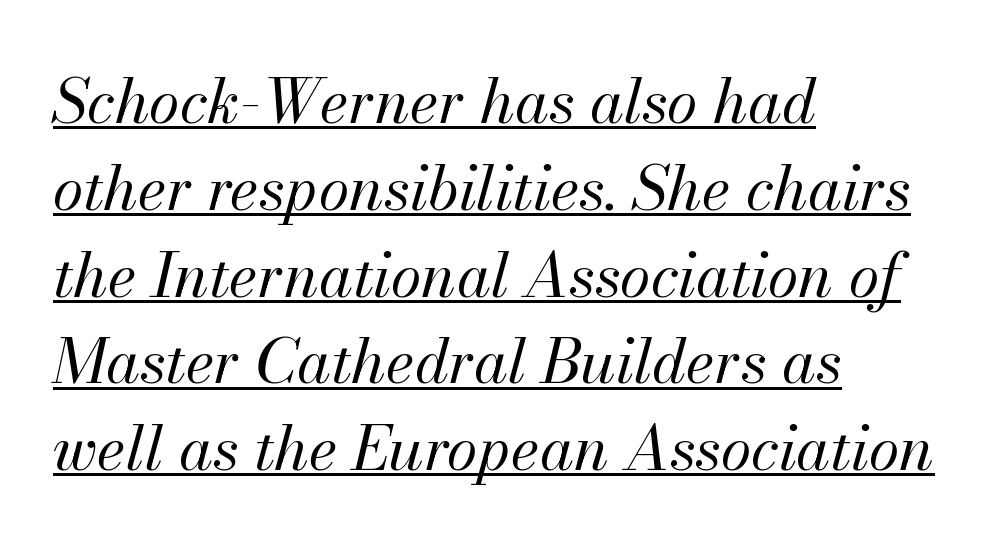
{"italic": "yes", "lean": "right", "slant_degrees": 13, "bold": "no", "weight": "regular", "width": "normal", "stroke_contrast": "medium", "x_height": "small", "monospaced": "no", "underline": "yes", "align": "left", "line_spacing": "normal", "line_spacing_ratio": 1.4, "letter_spacing": "normal", "letter_spacing_em": 0.0, "glyph_px": 62}
